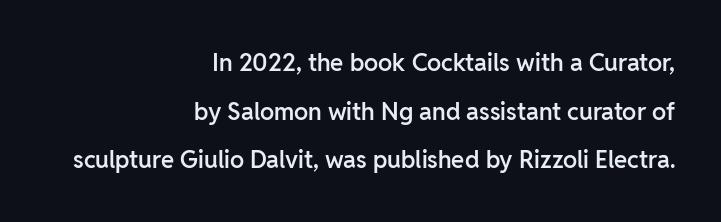
Q: Is the text bold? A: Semi-bold.
Q: Is the text italic (slanted)? A: No, it is upright.
Q: Is the text underlined? A: No.
Q: How is the paragraph aligned? A: Right-aligned.
Q: Is the spacing between letters normal or unusually wide? A: Normal.
Q: Is the spacing between lines tight, normal or loose? A: Loose.
